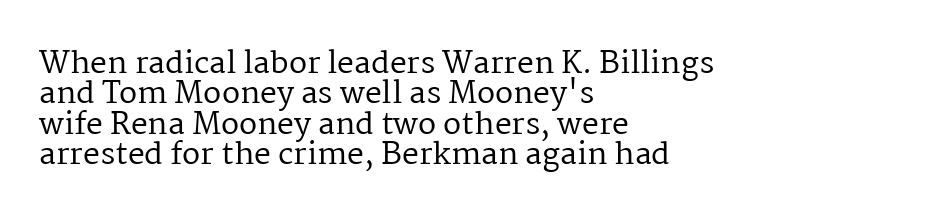
{"serif": "yes", "italic": "no", "bold": "no", "weight": "regular", "width": "normal", "stroke_contrast": "medium", "x_height": "medium", "monospaced": "no", "underline": "no", "align": "left", "line_spacing": "tight", "line_spacing_ratio": 1.01, "letter_spacing": "normal", "letter_spacing_em": 0.0, "glyph_px": 30}
